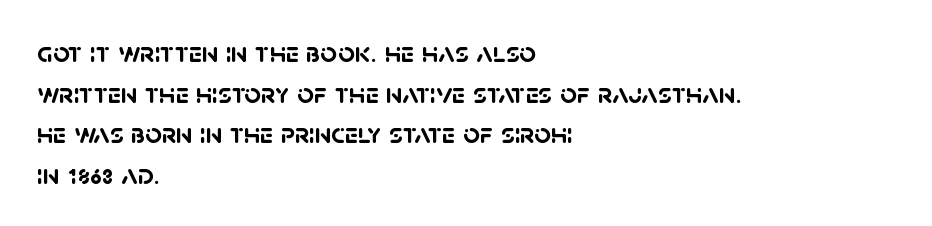
The image shows 29 px semibold sans-serif type; set left-aligned, normal line spacing (1.4x), normal letter spacing, not underlined; low stroke contrast and a large x-height.
